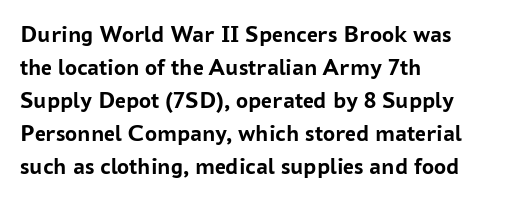
Q: Is the text bold? A: Yes.
Q: Is the text italic (slanted)? A: No, it is upright.
Q: Is the text underlined? A: No.
Q: How is the paragraph aligned? A: Left-aligned.
Q: Is the spacing between letters normal or unusually wide? A: Normal.
Q: Is the spacing between lines tight, normal or loose? A: Normal.
